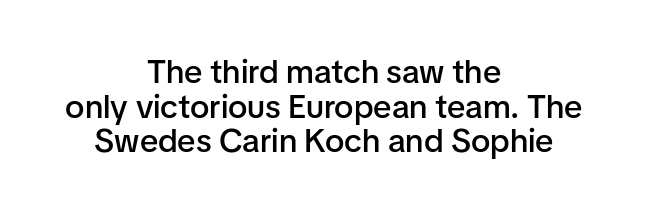
{"serif": "no", "italic": "no", "bold": "semi", "weight": "semibold", "width": "normal", "stroke_contrast": "low", "x_height": "medium", "monospaced": "no", "underline": "no", "align": "center", "line_spacing": "tight", "line_spacing_ratio": 1.05, "letter_spacing": "normal", "letter_spacing_em": 0.0, "glyph_px": 33}
